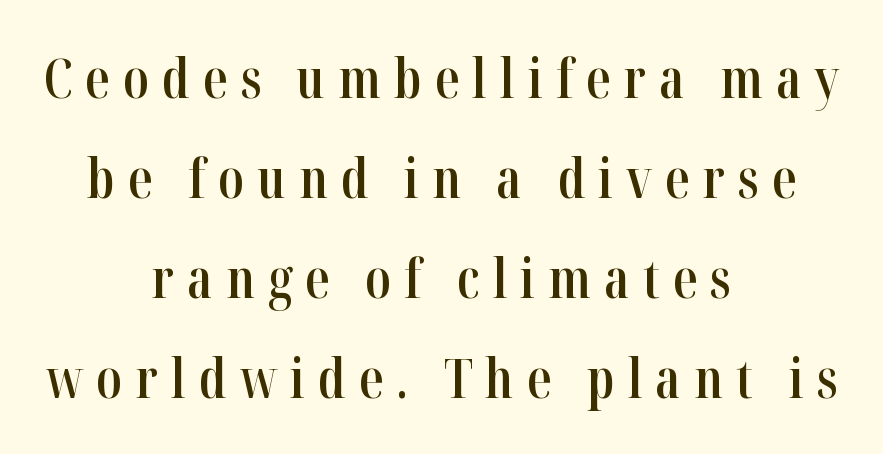
The image shows 54 px semibold, condensed serif type, upright; set centered, line spacing 1.85x, unusually wide letter spacing (+0.24 em), not underlined; high stroke contrast and a medium x-height.
